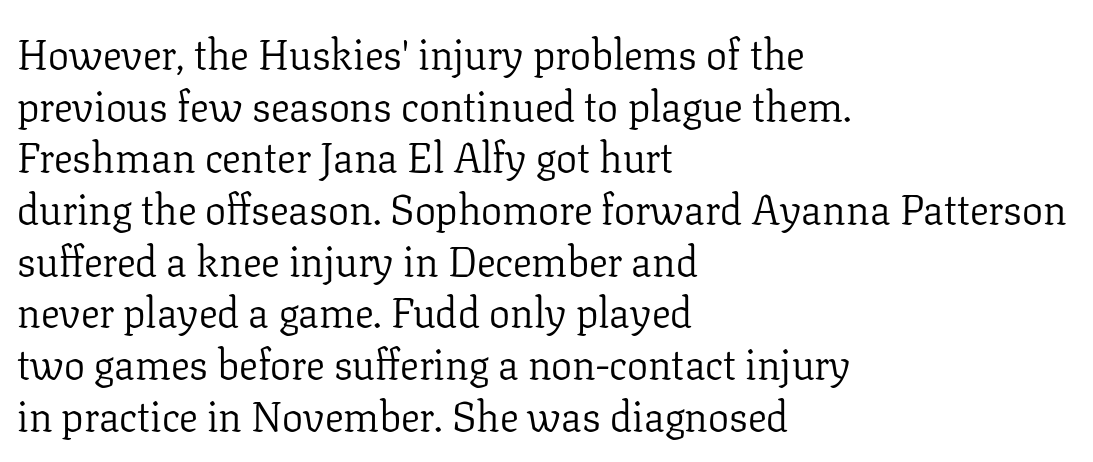
{"serif": "yes", "italic": "no", "bold": "no", "weight": "light", "width": "normal", "stroke_contrast": "low", "x_height": "medium", "monospaced": "no", "underline": "no", "align": "left", "line_spacing_ratio": 1.23, "letter_spacing": "normal", "letter_spacing_em": 0.0, "glyph_px": 42}
